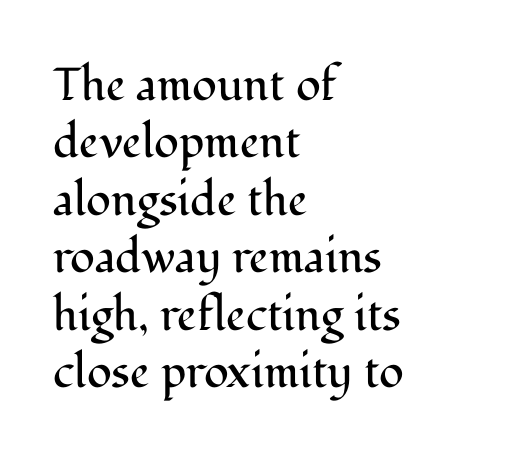
{"serif": "yes", "italic": "no", "bold": "no", "weight": "regular", "width": "normal", "stroke_contrast": "medium", "x_height": "medium", "monospaced": "no", "underline": "no", "align": "left", "line_spacing": "normal", "line_spacing_ratio": 1.25, "letter_spacing": "normal", "letter_spacing_em": 0.0, "glyph_px": 46}
